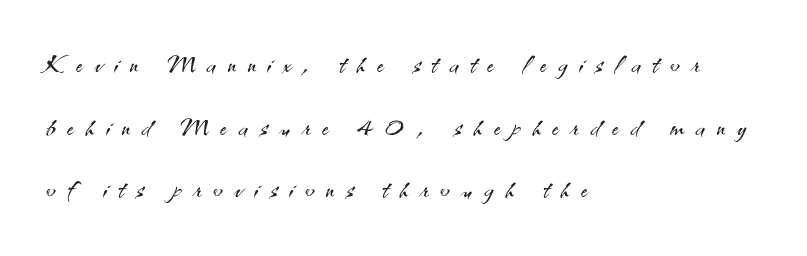
Q: Is the text bold? A: No.
Q: Is the text italic (slanted)? A: Yes.
Q: Is the typeface a serif or a sans-serif typeface? A: Sans-serif.
Q: Is the text underlined? A: No.
Q: How is the paragraph aligned? A: Left-aligned.
Q: Is the spacing between letters normal or unusually wide? A: Unusually wide.
Q: Width (condensed, normal, or wide)? A: Normal.
Q: Stroke contrast? A: Medium.
Q: x-height? A: Small.
Q: Monospaced? A: No.
